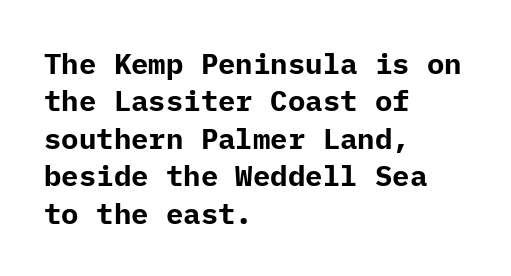
Quick note: interline space is typical. Grotesque or geometric, the face here clearly has no serifs. The rag falls on the right side of this text block. What weight is shown? A full bold with thick strokes. Nobody touched the tracking dial on this one.
